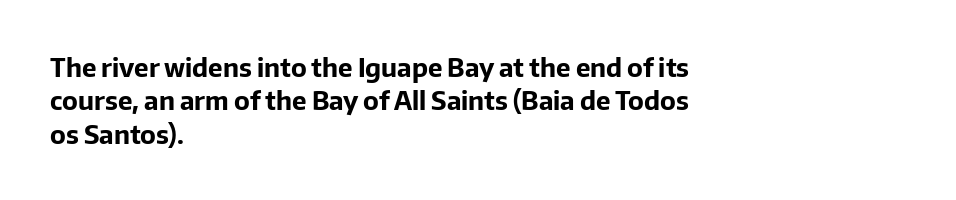
{"italic": "no", "bold": "yes", "underline": "no", "align": "left", "line_spacing": "normal", "line_spacing_ratio": 1.28, "letter_spacing": "normal", "letter_spacing_em": 0.0, "glyph_px": 26}
